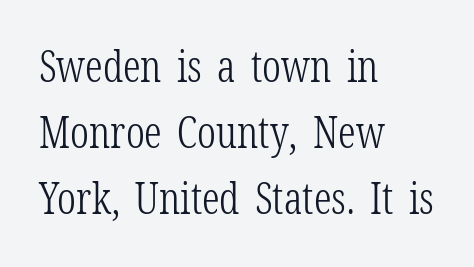
These lines are composed in type with serifs. The letters look calm and open, with moderate or lighter stems. Regarding leading, the lines here are spaced in the standard way. Standard letterfit; no display-style spreading of the glyphs. The specimen reads as upright at a glance.
